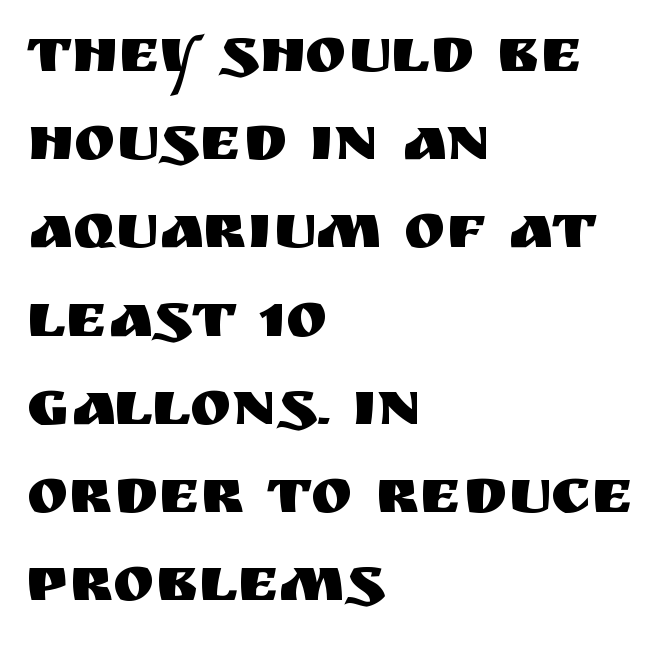
{"serif": "no", "italic": "no", "width": "normal", "stroke_contrast": "medium", "x_height": "large", "monospaced": "no", "underline": "no", "align": "left", "line_spacing": "normal", "line_spacing_ratio": 1.4, "letter_spacing": "normal", "letter_spacing_em": 0.0, "glyph_px": 63}
